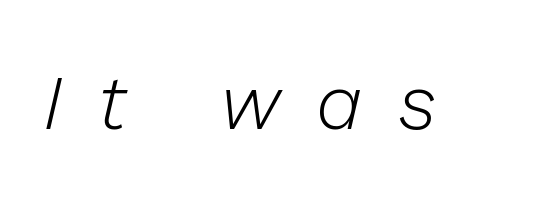
Looks like regular typesetting: each glyph gets only the width it needs. This is oblique type, the kind used for emphasis or titles. Has an underline been added? It has not. A quiet, ordinary-to-light weight characterises the typeface. The letterforms stand isolated, each surrounded by extra space.
